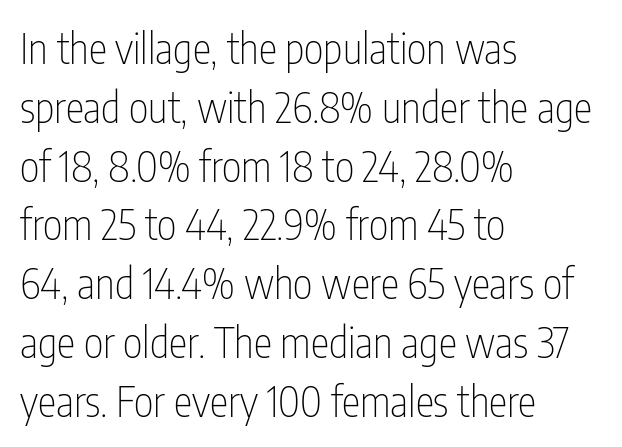
Honestly, the letter spacing is just normal — you wouldn't notice it. Characters remain perfectly vertical along every line. If you drew a ruler down the left edge, every line would touch it. Think of a printed novel: that variable character pitch is what you see here. The vertical gap from one line to the next is medium. Letters rest on an invisible, unmarked baseline.
